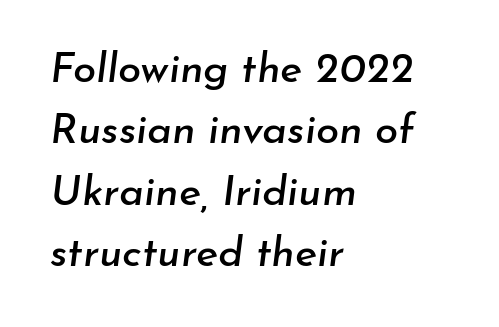
Each word holds together tightly as a unit, with standard inter-letter gaps. Teacher's note: observe the even left margin — that is flush-left alignment. The space directly below the letters is spotless. Spacing verdict: proportional, widths tailored to each character. The passage shown stacks its lines at a standard gap.
